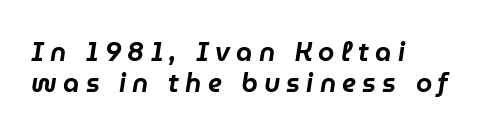
The image shows 26 px text type, italic (leaning right); set left-aligned, line spacing 1.19x, unusually wide letter spacing (+0.24 em), not underlined.
